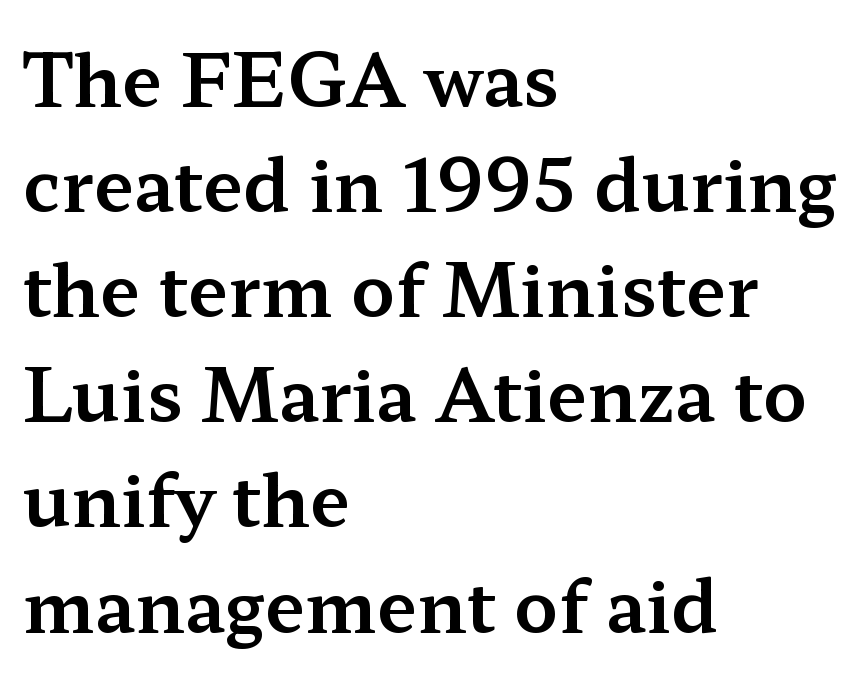
{"serif": "yes", "italic": "no", "width": "wide", "stroke_contrast": "medium", "x_height": "medium", "monospaced": "no", "underline": "no", "align": "left", "line_spacing": "normal", "line_spacing_ratio": 1.46, "letter_spacing": "normal", "letter_spacing_em": 0.0, "glyph_px": 72}
